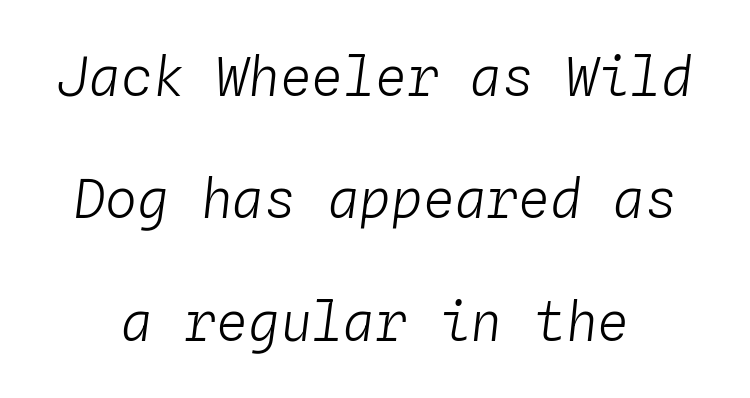
Q: Is the text bold? A: No.
Q: Is the text italic (slanted)? A: Yes, it leans right by about 4 degrees.
Q: Is the text underlined? A: No.
Q: How is the paragraph aligned? A: Centered.
Q: Is the spacing between letters normal or unusually wide? A: Normal.
Q: Is the spacing between lines tight, normal or loose? A: Loose.
Q: Width (condensed, normal, or wide)? A: Normal.
Q: Stroke contrast? A: Low.
Q: x-height? A: Medium.
Q: Monospaced? A: Yes.
